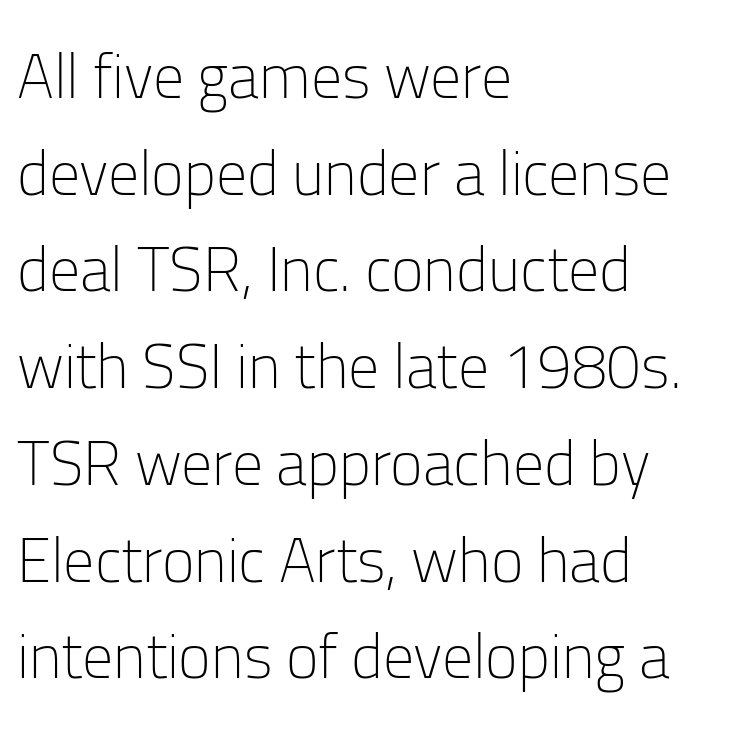
{"serif": "no", "italic": "no", "bold": "no", "weight": "light", "width": "normal", "stroke_contrast": "low", "x_height": "medium", "monospaced": "no", "underline": "no", "align": "left", "line_spacing": "normal", "line_spacing_ratio": 1.56, "letter_spacing": "normal", "letter_spacing_em": 0.0, "glyph_px": 62}
